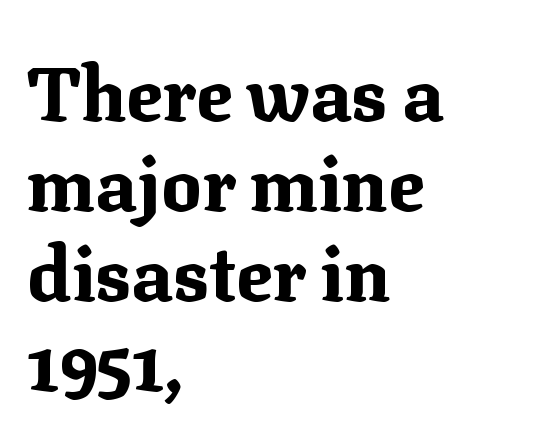
Beneath every word, the page is bare. Weight: bold. The rendering shows small feet on the letterforms — a serif design. Notice how the stems are strictly vertical — no italics here. The rag falls on the right side of this text block.
